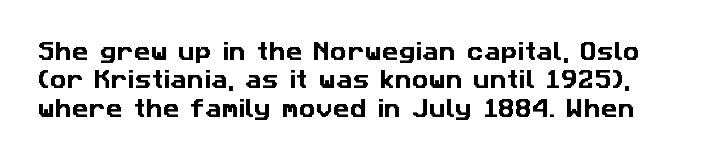
The image shows 21 px text type; set normal line spacing (1.35x), normal letter spacing, not underlined.
